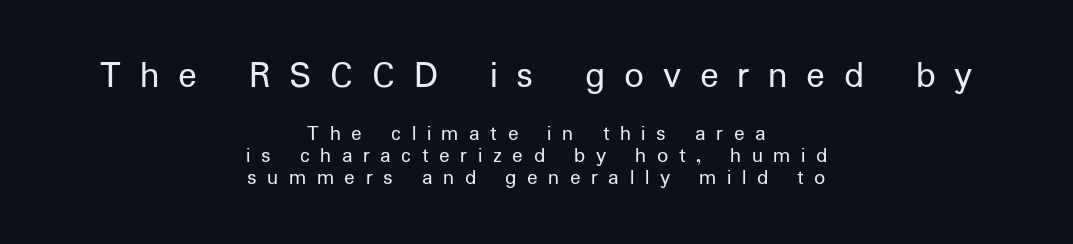
Think of a printed novel: that variable character pitch is what you see here. Horizontal bands of white between lines are thin slivers. Caption: multi-line text, centered on the measure. There is plenty of visible air inserted between adjacent glyphs. The letterforms sit at book weight or below. Type style note: lacks serifs.
